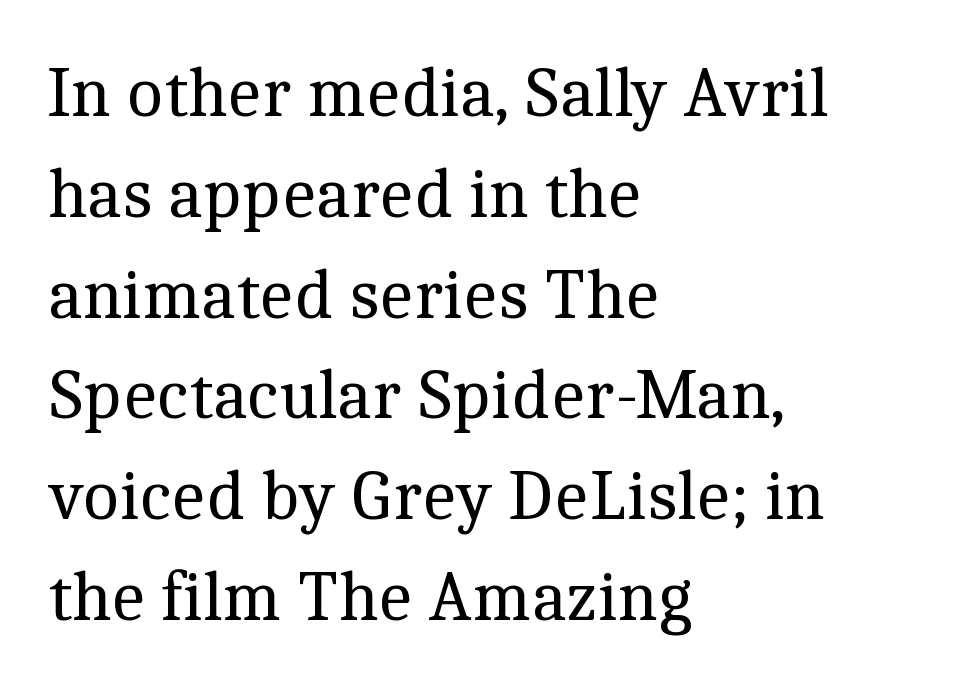
{"serif": "yes", "italic": "no", "bold": "no", "weight": "regular", "width": "normal", "x_height": "medium", "monospaced": "no", "underline": "no", "align": "left", "line_spacing": "normal", "line_spacing_ratio": 1.42, "letter_spacing": "normal", "letter_spacing_em": 0.0, "glyph_px": 71}
